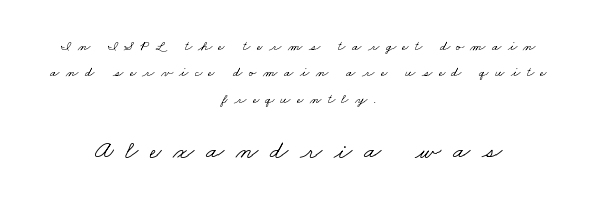
{"bold": "no", "underline": "no", "align": "center", "line_spacing_ratio": 1.89, "letter_spacing": "wide", "letter_spacing_em": 0.45, "larger_block": "second", "size_ratio": 1.86, "glyph_px": 26}
